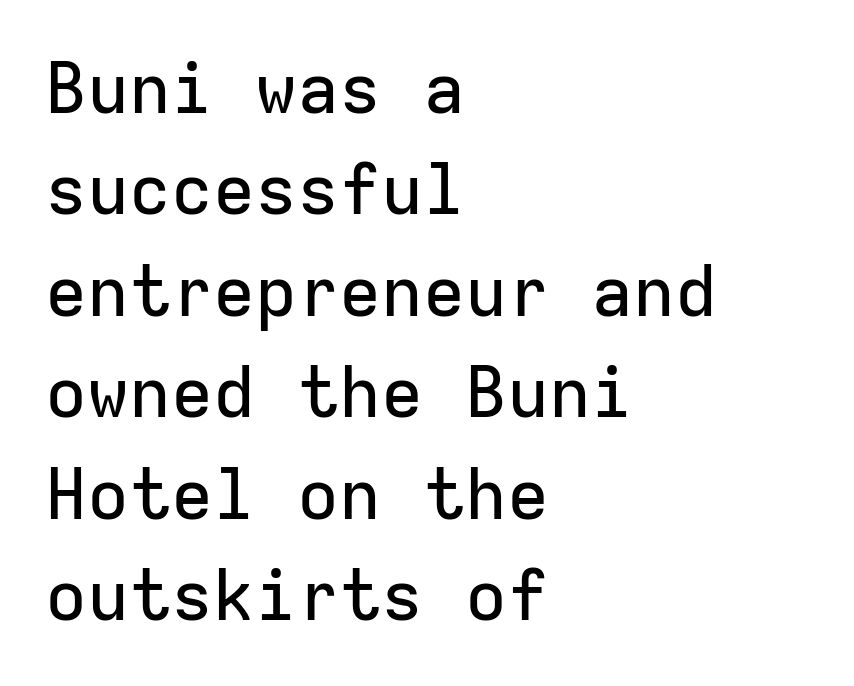
The image shows 70 px sans-serif type, upright, monospaced; set left-aligned, normal line spacing (1.45x), normal letter spacing, not underlined; low stroke contrast and a medium x-height.
